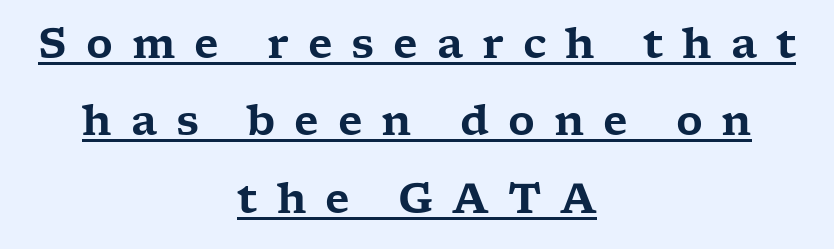
{"serif": "yes", "italic": "no", "width": "wide", "stroke_contrast": "low", "x_height": "medium", "monospaced": "no", "underline": "yes", "align": "center", "line_spacing_ratio": 1.89, "letter_spacing": "wide", "letter_spacing_em": 0.46, "glyph_px": 41}
